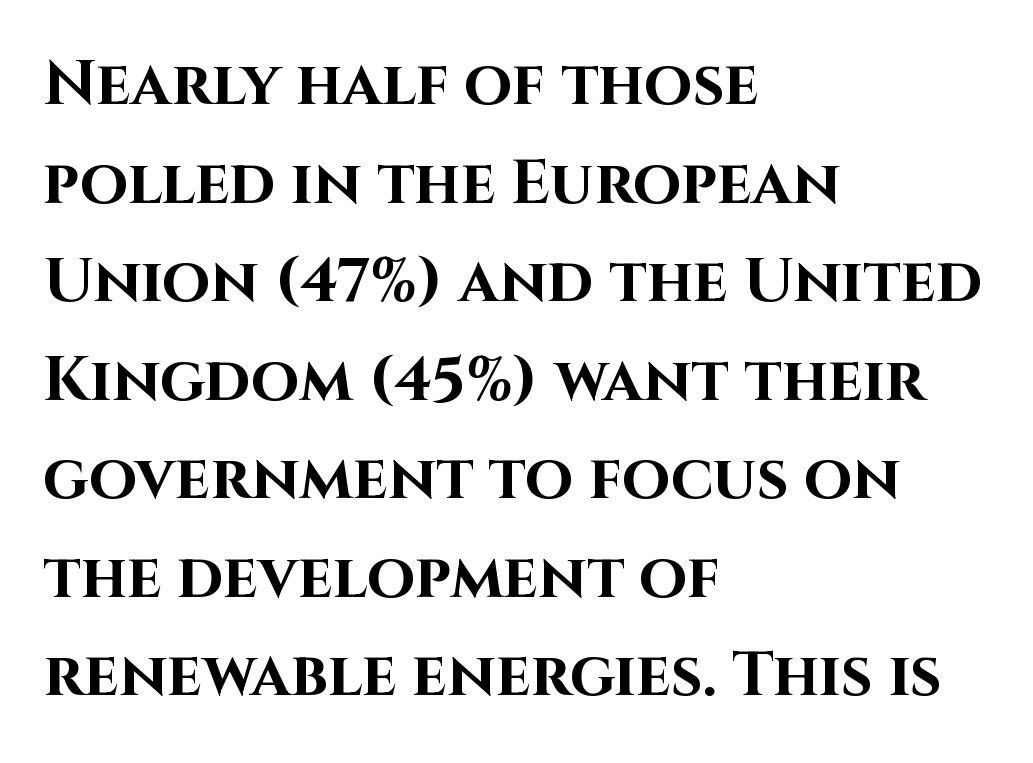
The image shows 62 px bold sans-serif type, upright; set left-aligned, normal line spacing (1.59x), normal letter spacing, not underlined; high stroke contrast and a large x-height.
